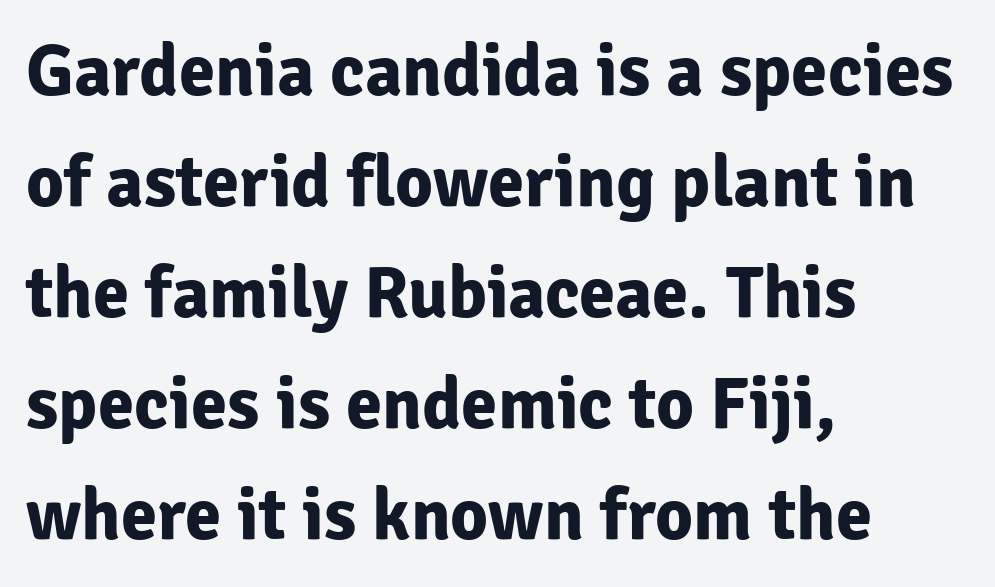
Check under the words: just untouched page. The rag falls on the right side of this text block. You could not count columns in this text — the font is proportionally spaced. When letters stand straight like this, we call the style roman or upright. What kind of face is this? One without serifs — a sans. Its strokes are broad and dark, the hallmark of bold type.
